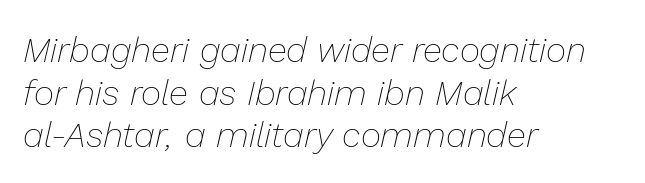
Q: Is the text bold? A: No.
Q: Is the text italic (slanted)? A: Yes, it leans right by about 13 degrees.
Q: Is the text underlined? A: No.
Q: How is the paragraph aligned? A: Left-aligned.
Q: Is the spacing between letters normal or unusually wide? A: Normal.
Q: Width (condensed, normal, or wide)? A: Normal.
Q: Stroke contrast? A: Low.
Q: x-height? A: Medium.
Q: Monospaced? A: No.
